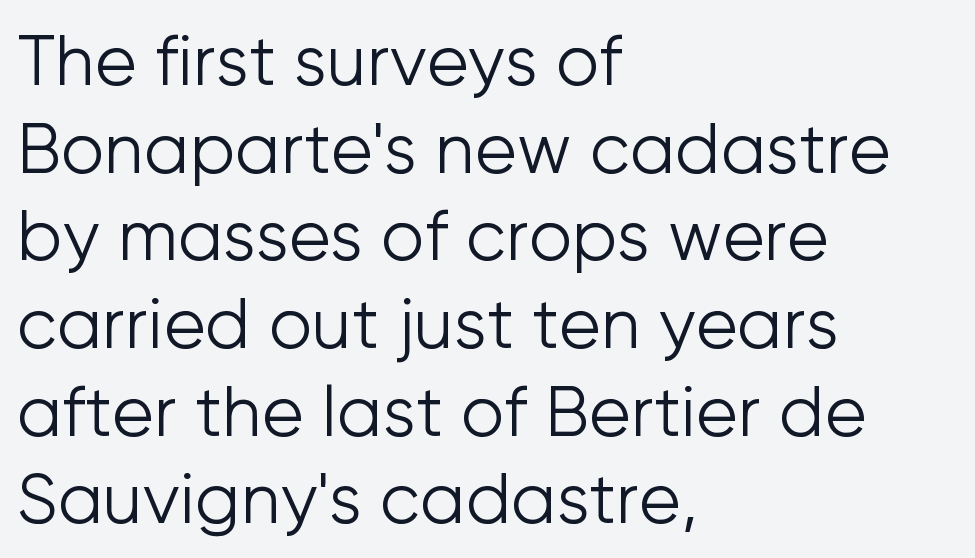
{"serif": "no", "italic": "no", "bold": "no", "weight": "light", "width": "normal", "stroke_contrast": "low", "x_height": "medium", "monospaced": "no", "underline": "no", "align": "left", "line_spacing": "normal", "line_spacing_ratio": 1.27, "letter_spacing": "normal", "letter_spacing_em": 0.0, "glyph_px": 69}
